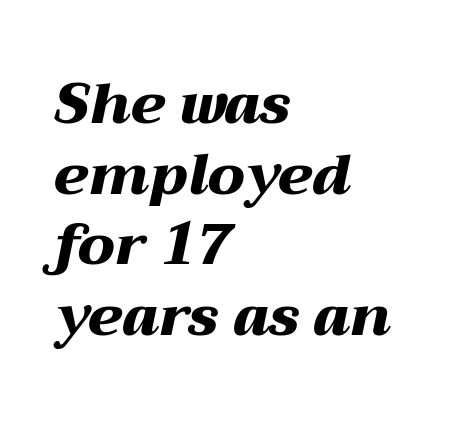
Q: Is the text bold? A: Yes.
Q: Is the text italic (slanted)? A: Yes, it leans right by about 12 degrees.
Q: Is the text underlined? A: No.
Q: How is the paragraph aligned? A: Left-aligned.
Q: Is the spacing between letters normal or unusually wide? A: Normal.
Q: Width (condensed, normal, or wide)? A: Wide.
Q: Stroke contrast? A: Medium.
Q: x-height? A: Medium.
Q: Monospaced? A: No.
